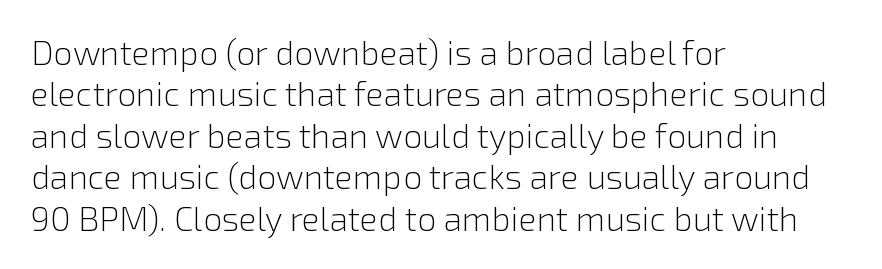
Notice how the passage keeps a crisp vertical edge on the left only. Inter-character spacing is left at the font's built-in metrics. Think of a printed novel: that variable character pitch is what you see here. Letters have the restrained weight of plain body copy at most. The rendering shows plain stroke endings on the letterforms — a sans-serif design. A typesetter would mark this as roman, not italic.
